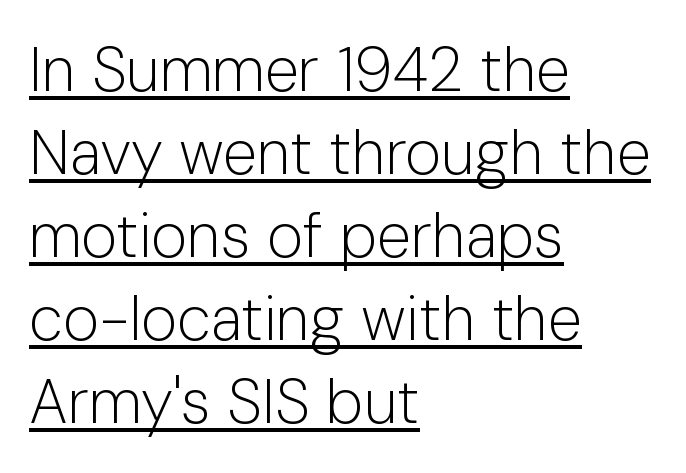
The image shows 62 px light sans-serif type, upright; set left-aligned, normal line spacing (1.34x), normal letter spacing, underlined; low stroke contrast and a medium x-height.
